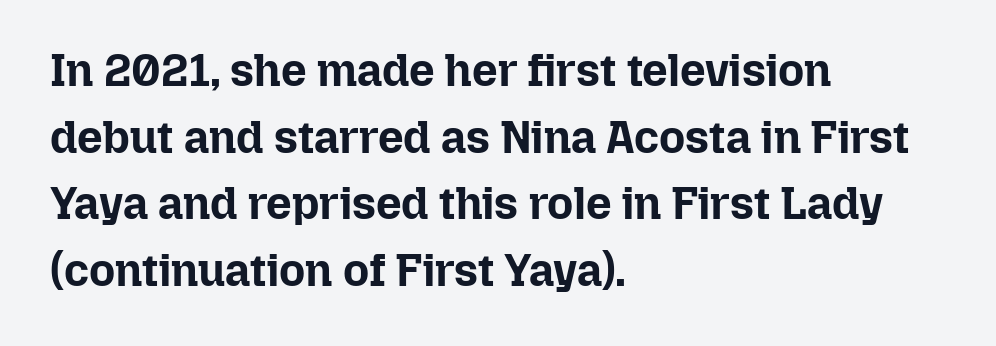
Q: Is the text bold? A: Yes.
Q: Is the text italic (slanted)? A: No, it is upright.
Q: Is the text underlined? A: No.
Q: How is the paragraph aligned? A: Left-aligned.
Q: Is the spacing between letters normal or unusually wide? A: Normal.
Q: Is the spacing between lines tight, normal or loose? A: Normal.
Q: Width (condensed, normal, or wide)? A: Normal.
Q: Stroke contrast? A: Low.
Q: x-height? A: Medium.
Q: Monospaced? A: No.
